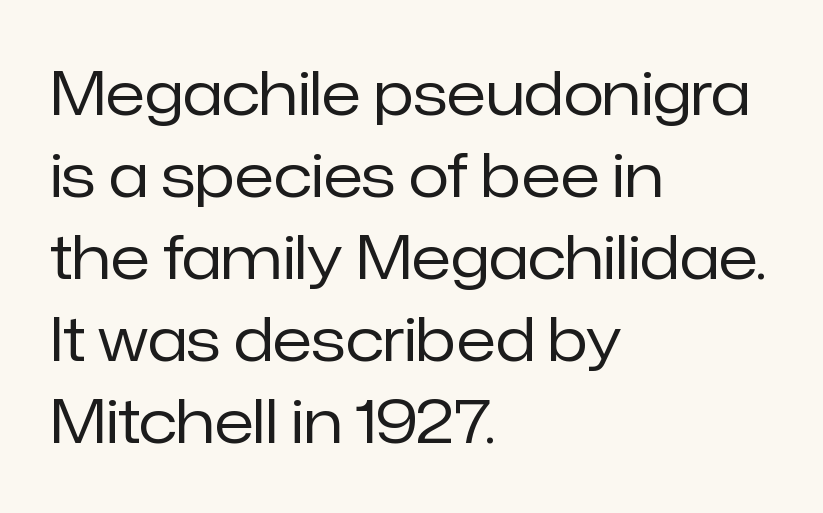
{"serif": "no", "italic": "no", "bold": "no", "weight": "regular", "width": "normal", "stroke_contrast": "low", "x_height": "medium", "monospaced": "no", "underline": "no", "align": "left", "line_spacing": "normal", "line_spacing_ratio": 1.39, "letter_spacing": "normal", "letter_spacing_em": 0.0, "glyph_px": 59}
